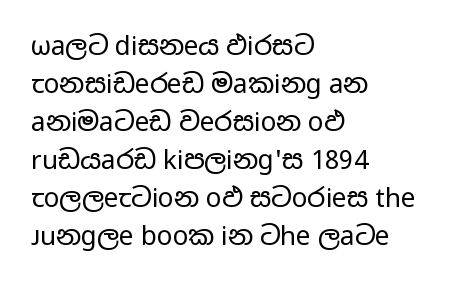
The image shows 26 px text type, upright; set left-aligned, normal line spacing (1.46x), normal letter spacing, not underlined.
